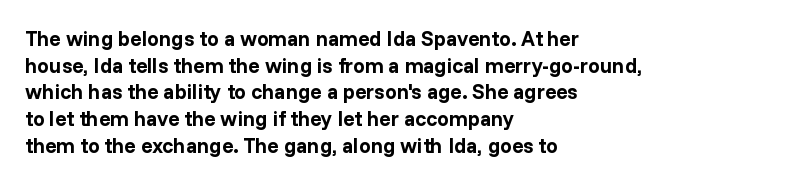
Q: Is the text bold? A: Yes.
Q: Is the text italic (slanted)? A: No, it is upright.
Q: Is the text underlined? A: No.
Q: How is the paragraph aligned? A: Left-aligned.
Q: Is the spacing between letters normal or unusually wide? A: Normal.
Q: Is the spacing between lines tight, normal or loose? A: Normal.
